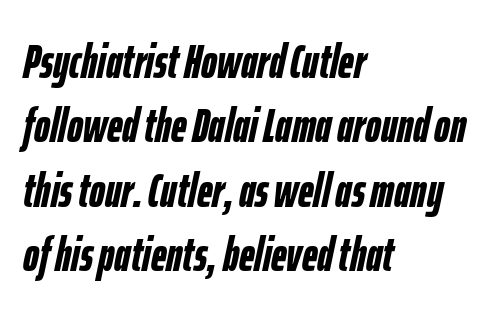
Q: Is the text bold? A: Yes.
Q: Is the text italic (slanted)? A: Yes, it leans right by about 12 degrees.
Q: Is the text underlined? A: No.
Q: How is the paragraph aligned? A: Left-aligned.
Q: Is the spacing between letters normal or unusually wide? A: Normal.
Q: Is the spacing between lines tight, normal or loose? A: Normal.
Q: Width (condensed, normal, or wide)? A: Condensed.
Q: Stroke contrast? A: Low.
Q: x-height? A: Medium.
Q: Monospaced? A: No.
